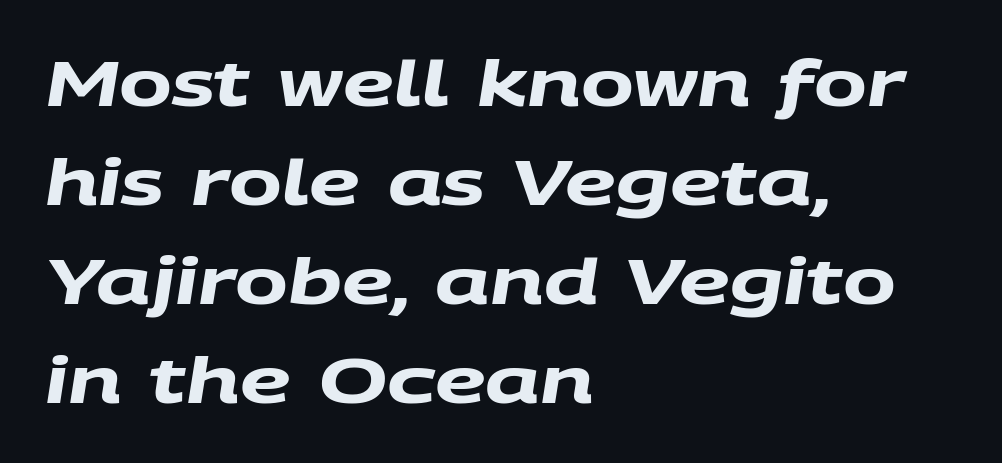
All the whitespace from short lines collects on the right. The rendering uses natural spacing where letterforms have individual widths. The sample has been set heavy, in full bold. The vertical gap from one line to the next is medium. Letters rest on an invisible, unmarked baseline.
